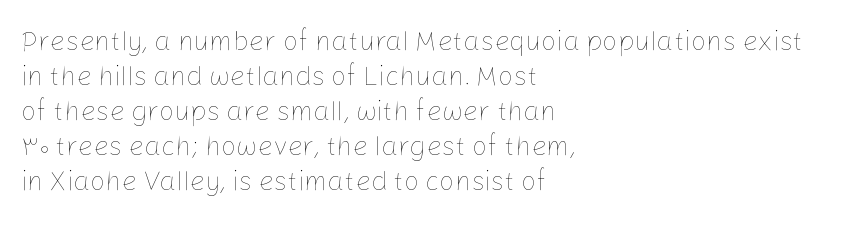
Q: Is the text bold? A: No.
Q: Is the text italic (slanted)? A: No, it is upright.
Q: Is the text underlined? A: No.
Q: How is the paragraph aligned? A: Left-aligned.
Q: Is the spacing between letters normal or unusually wide? A: Normal.
Q: Is the spacing between lines tight, normal or loose? A: Normal.
